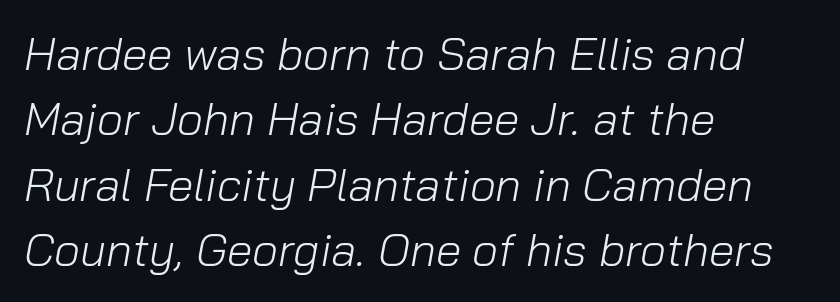
The image shows 46 px light type, italic (leaning right); set left-aligned, normal line spacing (1.42x), normal letter spacing, not underlined; low stroke contrast and a medium x-height.
